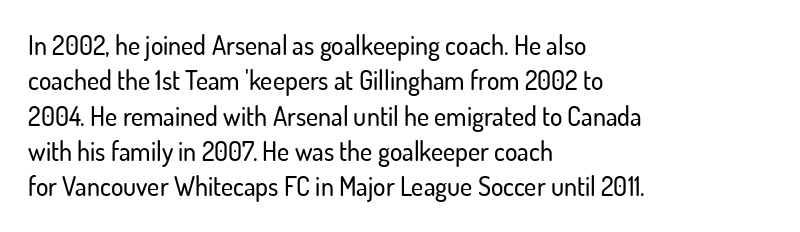
The passage shown stacks its lines at a standard gap. These lines stack with their left ends in a neat column. A roman cut, with each character standing at attention. Caption: standard tracking, unaltered. Words float on clear page, feet unadorned.
